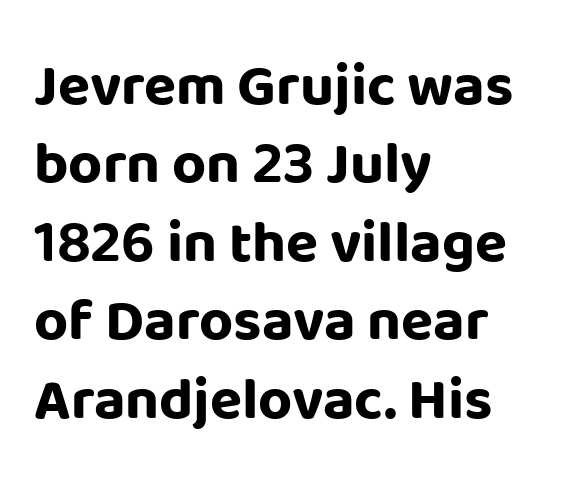
What stands out about the letter spacing? Nothing — it is the standard amount. Beneath every word, the page is bare. This block has exactly the height ordinary leading produces. These words are printed bold, with thick strokes throughout. Note the varied advance widths — an 'i' is clearly narrower than an 'm'.
